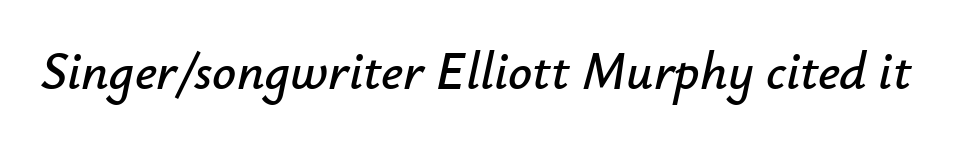
{"italic": "yes", "lean": "right", "slant_degrees": 12, "width": "normal", "stroke_contrast": "low", "x_height": "small", "monospaced": "no", "underline": "no", "letter_spacing": "normal", "letter_spacing_em": 0.0, "glyph_px": 53}
